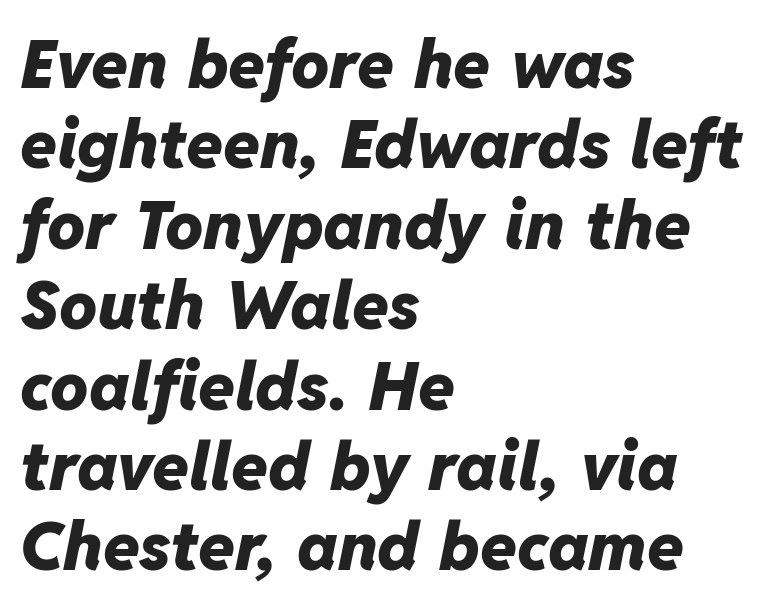
Q: Is the text bold? A: Yes.
Q: Is the text italic (slanted)? A: Yes, it leans right by about 11 degrees.
Q: Is the text underlined? A: No.
Q: How is the paragraph aligned? A: Left-aligned.
Q: Is the spacing between letters normal or unusually wide? A: Normal.
Q: Width (condensed, normal, or wide)? A: Normal.
Q: Stroke contrast? A: Low.
Q: x-height? A: Medium.
Q: Monospaced? A: No.
